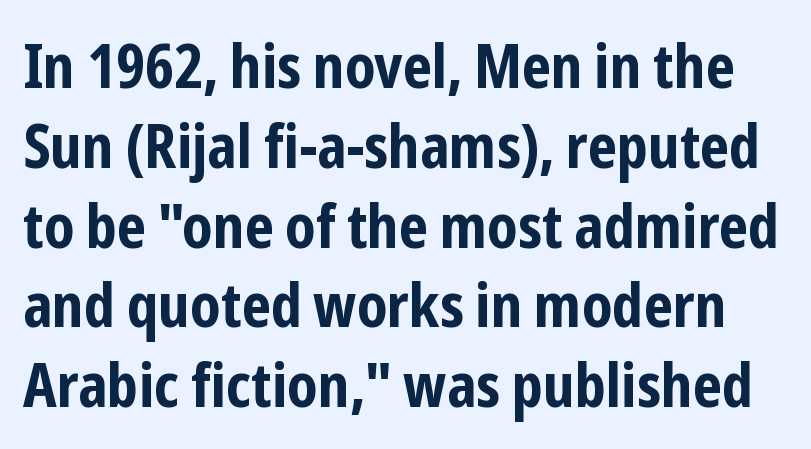
{"serif": "no", "italic": "no", "bold": "yes", "weight": "bold", "width": "condensed", "stroke_contrast": "low", "x_height": "medium", "monospaced": "no", "underline": "no", "line_spacing": "normal", "line_spacing_ratio": 1.33, "letter_spacing": "normal", "letter_spacing_em": 0.0, "glyph_px": 60}
